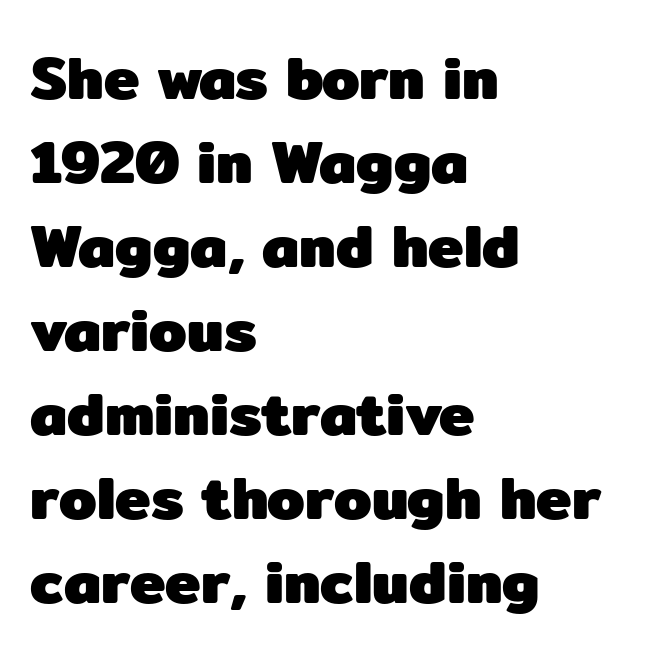
Q: Is the text bold? A: Yes.
Q: Is the text italic (slanted)? A: No, it is upright.
Q: Is the typeface a serif or a sans-serif typeface? A: Sans-serif.
Q: Is the text underlined? A: No.
Q: How is the paragraph aligned? A: Left-aligned.
Q: Is the spacing between letters normal or unusually wide? A: Normal.
Q: Is the spacing between lines tight, normal or loose? A: Normal.
Q: Width (condensed, normal, or wide)? A: Normal.
Q: Stroke contrast? A: Low.
Q: x-height? A: Medium.
Q: Monospaced? A: No.
